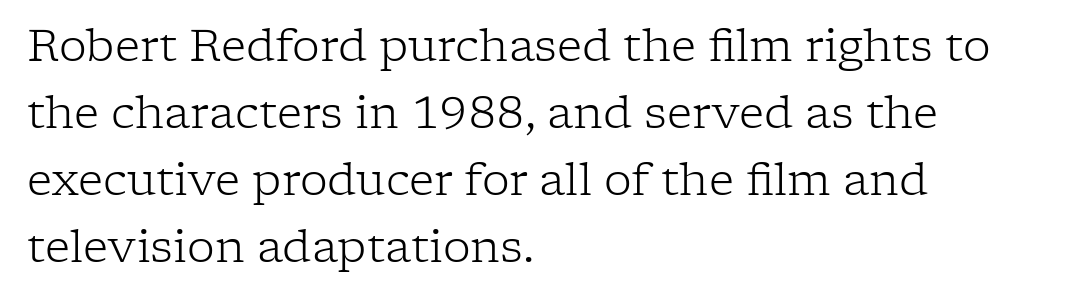
Q: Is the text bold? A: No.
Q: Is the text italic (slanted)? A: No, it is upright.
Q: Is the typeface a serif or a sans-serif typeface? A: Serif.
Q: Is the text underlined? A: No.
Q: How is the paragraph aligned? A: Left-aligned.
Q: Is the spacing between letters normal or unusually wide? A: Normal.
Q: Is the spacing between lines tight, normal or loose? A: Normal.
Q: Width (condensed, normal, or wide)? A: Normal.
Q: Stroke contrast? A: Low.
Q: x-height? A: Medium.
Q: Monospaced? A: No.
